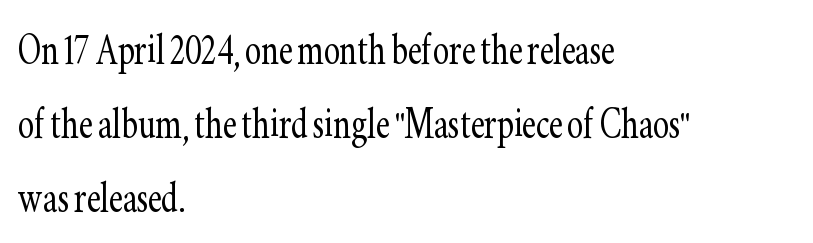
The image shows 49 px light, condensed serif type, upright; set left-aligned, normal line spacing (1.51x), normal letter spacing, not underlined; low stroke contrast and a small x-height.
